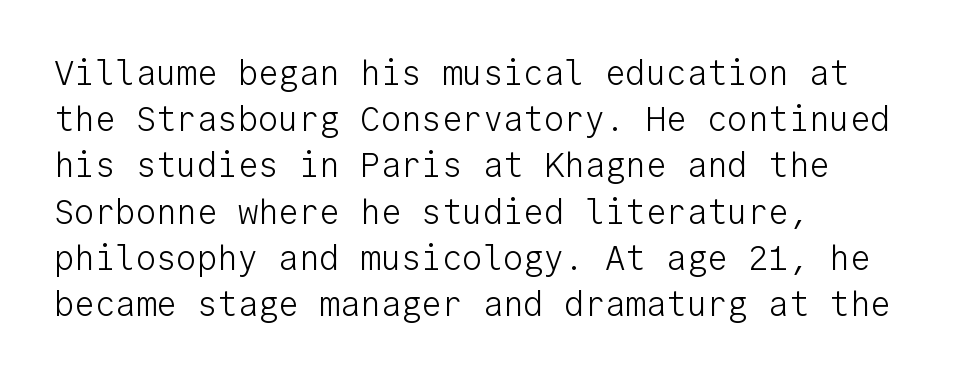
Q: Is the text bold? A: No.
Q: Is the text italic (slanted)? A: No, it is upright.
Q: Is the typeface a serif or a sans-serif typeface? A: Sans-serif.
Q: Is the text underlined? A: No.
Q: How is the paragraph aligned? A: Left-aligned.
Q: Is the spacing between letters normal or unusually wide? A: Normal.
Q: Is the spacing between lines tight, normal or loose? A: Normal.
Q: Width (condensed, normal, or wide)? A: Normal.
Q: Stroke contrast? A: Low.
Q: x-height? A: Medium.
Q: Monospaced? A: Yes.
